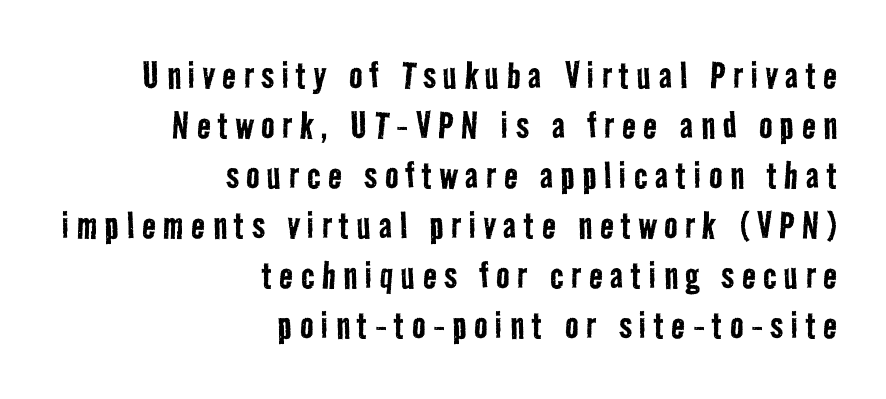
Q: Is the text bold? A: No.
Q: Is the typeface a serif or a sans-serif typeface? A: Sans-serif.
Q: Is the text underlined? A: No.
Q: How is the paragraph aligned? A: Right-aligned.
Q: Is the spacing between lines tight, normal or loose? A: Tight.
Q: Width (condensed, normal, or wide)? A: Condensed.
Q: Stroke contrast? A: Low.
Q: x-height? A: Medium.
Q: Monospaced? A: No.
